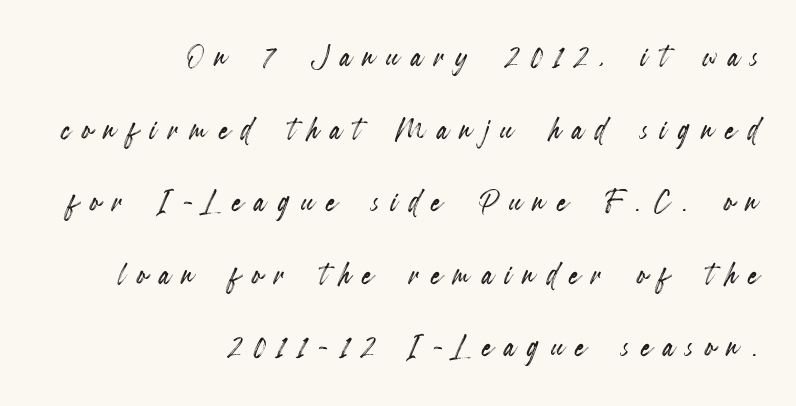
Plain, unruled lines of type. Here the designer chose a conventional face with non-uniform glyph widths. This rendering widens character spacing well past its baseline value. Leftover space on each line is placed entirely before the opening word.
